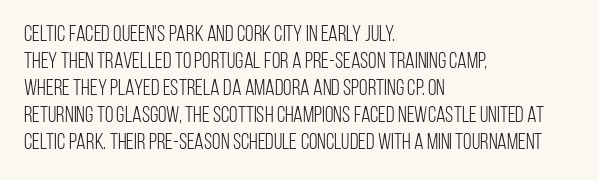
Q: Is the text bold? A: No.
Q: Is the text italic (slanted)? A: No, it is upright.
Q: Is the text underlined? A: No.
Q: How is the paragraph aligned? A: Left-aligned.
Q: Is the spacing between letters normal or unusually wide? A: Normal.
